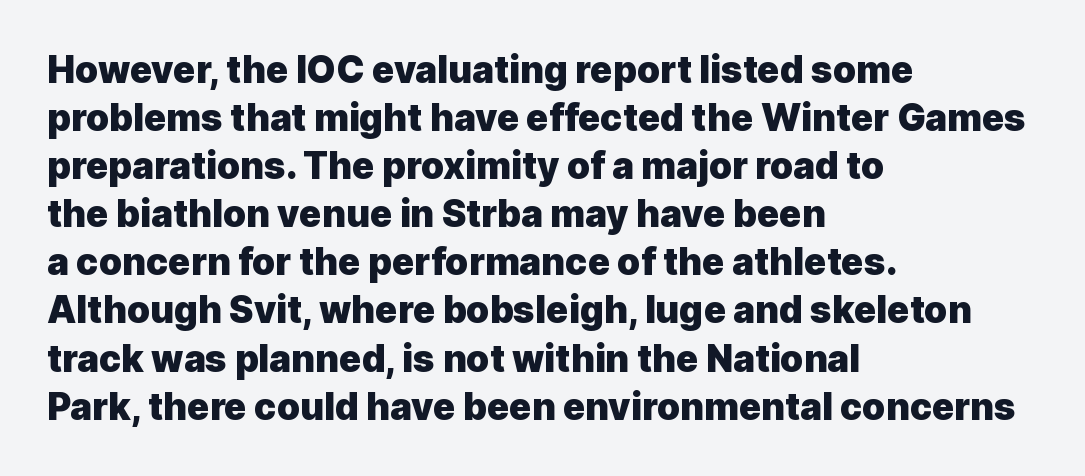
The image shows 37 px heavy sans-serif type, upright; set left-aligned, normal line spacing (1.3x), normal letter spacing, not underlined; a medium x-height.
